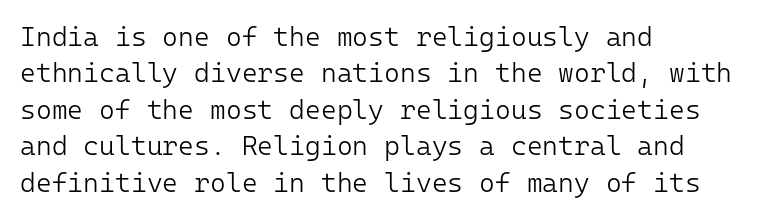
Upright lettering throughout. Reading down the column, the eye jumps a familiar distance to each next line. The typesetting does not lean heavy: it is not bold. Horizontal alignment here is leftward, the default for most running prose. The space directly below the letters is spotless. Glyph-to-glyph distance matches everyday printed text.
